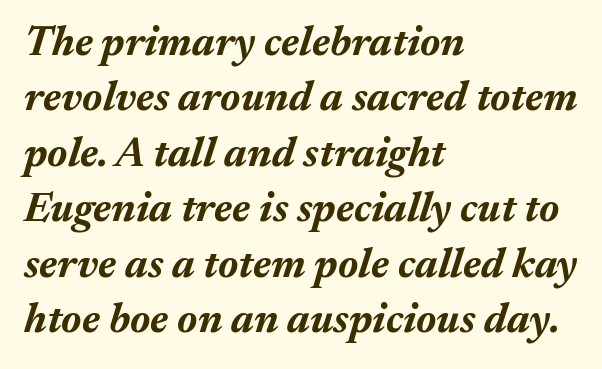
The image shows 42 px bold type, italic (leaning right); set left-aligned, normal line spacing (1.32x), normal letter spacing, not underlined; medium stroke contrast and a medium x-height.
